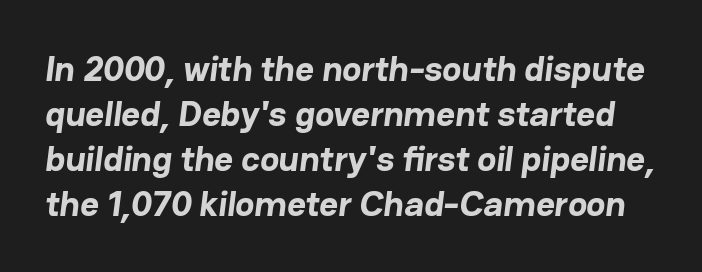
The image shows 36 px bold sans-serif type; set normal line spacing (1.25x), normal letter spacing, not underlined; low stroke contrast and a medium x-height.
